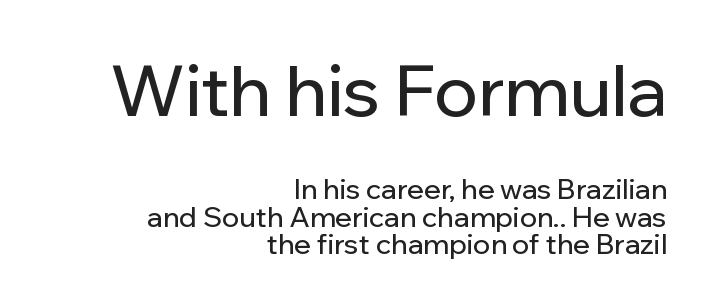
Q: Is the text italic (slanted)? A: No, it is upright.
Q: Is the typeface a serif or a sans-serif typeface? A: Sans-serif.
Q: Is the text underlined? A: No.
Q: How is the paragraph aligned? A: Right-aligned.
Q: Is the spacing between letters normal or unusually wide? A: Normal.
Q: Is the spacing between lines tight, normal or loose? A: Tight.
Q: Which block of text is set in a larger size, the first (top) or the second (bottom)? A: The first (top) one.
Q: Width (condensed, normal, or wide)? A: Normal.
Q: Stroke contrast? A: Low.
Q: x-height? A: Medium.
Q: Monospaced? A: No.
